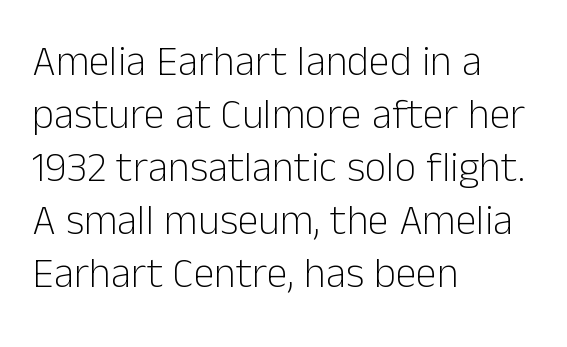
{"serif": "no", "italic": "no", "bold": "no", "weight": "light", "width": "normal", "stroke_contrast": "low", "x_height": "medium", "monospaced": "no", "underline": "no", "align": "left", "line_spacing": "normal", "line_spacing_ratio": 1.26, "letter_spacing": "normal", "letter_spacing_em": 0.0, "glyph_px": 42}
